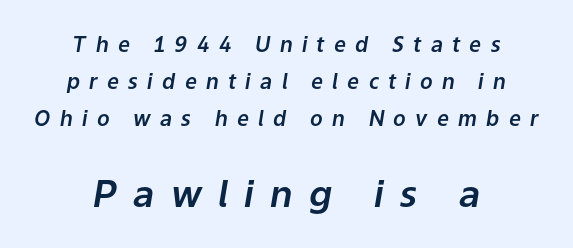
Q: Is the text italic (slanted)? A: Yes, it leans right by about 9 degrees.
Q: Is the text underlined? A: No.
Q: How is the paragraph aligned? A: Centered.
Q: Is the spacing between letters normal or unusually wide? A: Unusually wide.
Q: Which block of text is set in a larger size, the first (top) or the second (bottom)? A: The second (bottom) one.
Q: Width (condensed, normal, or wide)? A: Normal.
Q: Stroke contrast? A: Low.
Q: x-height? A: Medium.
Q: Monospaced? A: No.
